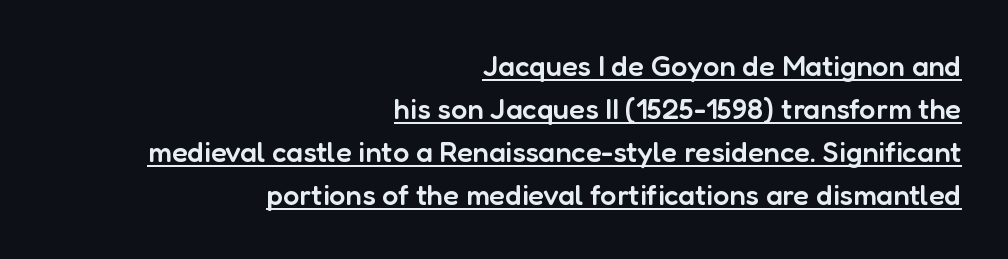
Are there feet on the stems? There aren't — it's a sans. Students, observe: this is what conventionally led text looks like. A fair bit of extra ink — the face is semibold, not bold. Nope, not italic — everything's standing straight. Honestly, the underline is the first thing you notice here. Do the characters align in a grid? No, the font is proportional.
